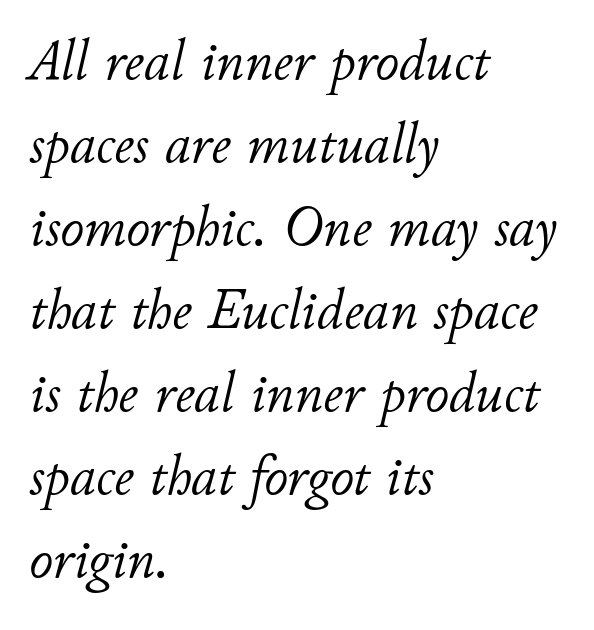
The passage shown is typed in a proportional face where columns would drift. Vertical spacing — default. The passage shown leans; its letterforms are oblique. Stroke thickness stays within the range of a standard reading face or lighter. The setting favours the left margin, as ordinary paragraphs usually do. The string is rendered with underlining switched off.
